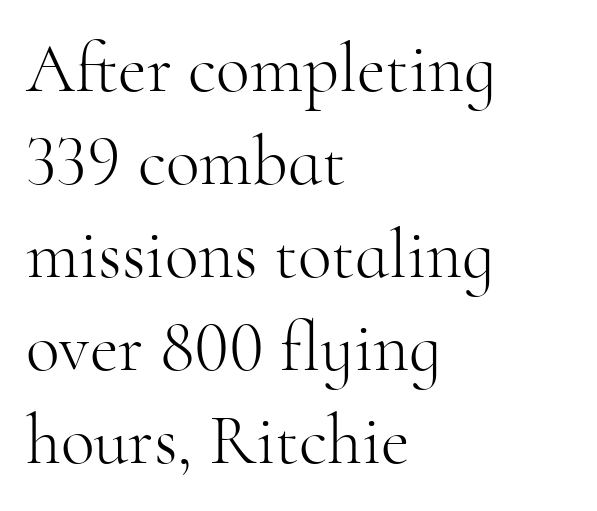
Q: Is the text bold? A: No.
Q: Is the text italic (slanted)? A: No, it is upright.
Q: Is the typeface a serif or a sans-serif typeface? A: Serif.
Q: Is the text underlined? A: No.
Q: How is the paragraph aligned? A: Left-aligned.
Q: Is the spacing between letters normal or unusually wide? A: Normal.
Q: Is the spacing between lines tight, normal or loose? A: Normal.
Q: Width (condensed, normal, or wide)? A: Normal.
Q: Stroke contrast? A: High.
Q: x-height? A: Small.
Q: Monospaced? A: No.
